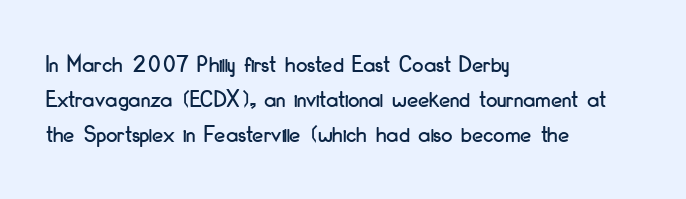
The image shows 25 px text type, upright; set left-aligned, normal line spacing (1.4x), normal letter spacing, not underlined.
